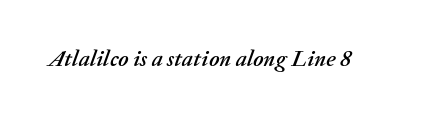
Q: Is the text italic (slanted)? A: Yes, it leans right by about 20 degrees.
Q: Is the text underlined? A: No.
Q: Is the spacing between letters normal or unusually wide? A: Normal.
